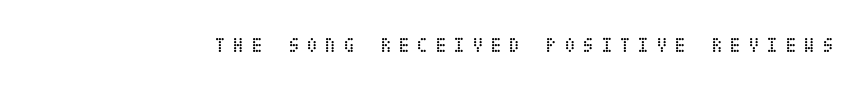
Q: Is the text bold? A: No.
Q: Is the text italic (slanted)? A: No, it is upright.
Q: Is the text underlined? A: No.
Q: Is the spacing between letters normal or unusually wide? A: Unusually wide.
